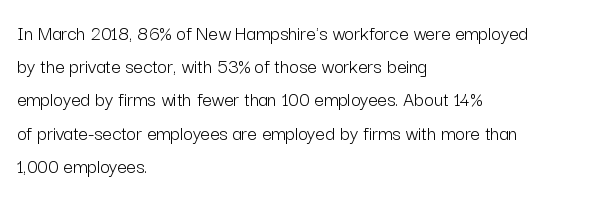
The image shows 21 px text type, upright; set left-aligned, normal line spacing (1.58x), normal letter spacing, not underlined.
